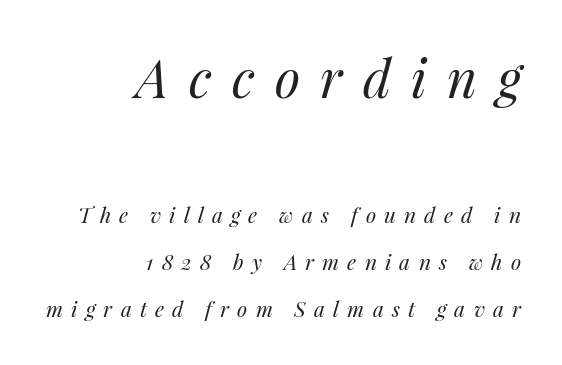
The image shows 52 px regular-weight type, italic (leaning right); set right-aligned, loose line spacing (2.25x), unusually wide letter spacing (+0.39 em), not underlined; the first (top) block is 2.48x larger; medium stroke contrast and a medium x-height.
